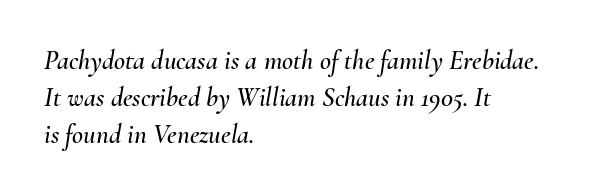
A typesetter would call this zero additional tracking. This sample uses an oblique cut, with every glyph tilted off the vertical. Rows of type keep a routine distance in the vertical direction. The words here are not underlined. The text block is weighted toward the left margin, trailing off unevenly rightward.
